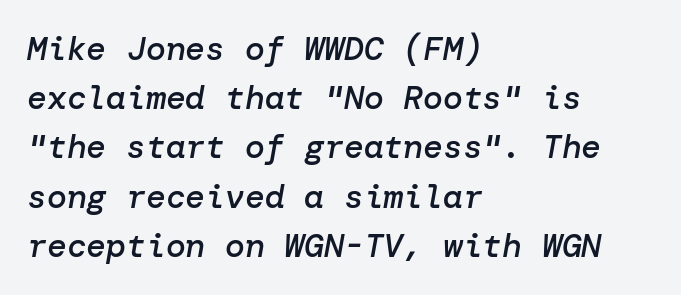
The image shows 33 px semibold type, italic (leaning right); set left-aligned, normal line spacing (1.49x), normal letter spacing, not underlined; low stroke contrast and a medium x-height.
